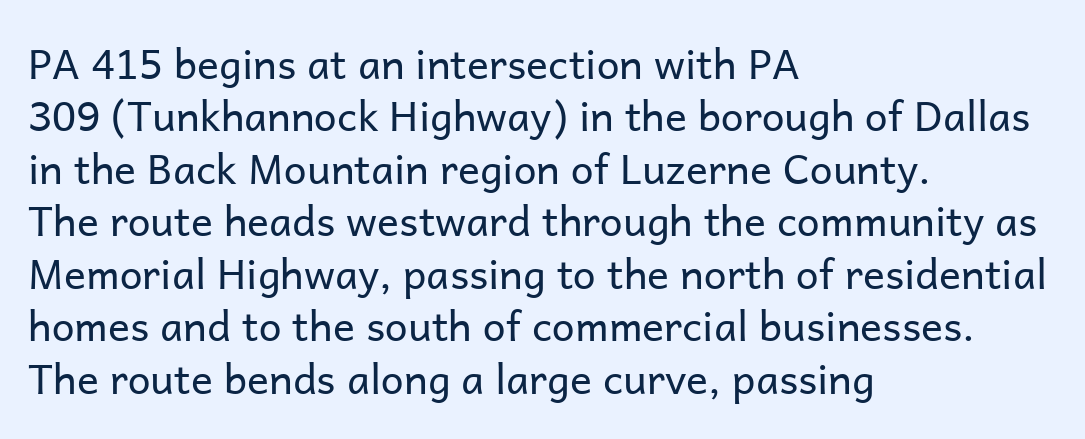
{"serif": "no", "italic": "no", "bold": "no", "weight": "regular", "width": "normal", "stroke_contrast": "low", "x_height": "medium", "monospaced": "no", "underline": "no", "align": "left", "line_spacing": "normal", "line_spacing_ratio": 1.28, "letter_spacing": "normal", "letter_spacing_em": 0.0, "glyph_px": 41}
